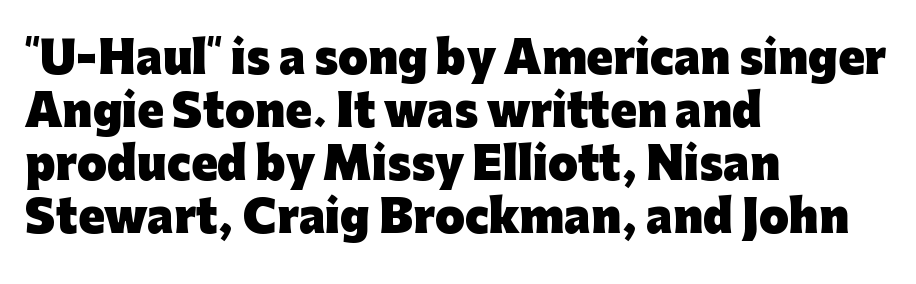
The image shows 43 px heavy sans-serif type, upright; set left-aligned, line spacing 1.23x, normal letter spacing, not underlined; low stroke contrast and a medium x-height.
